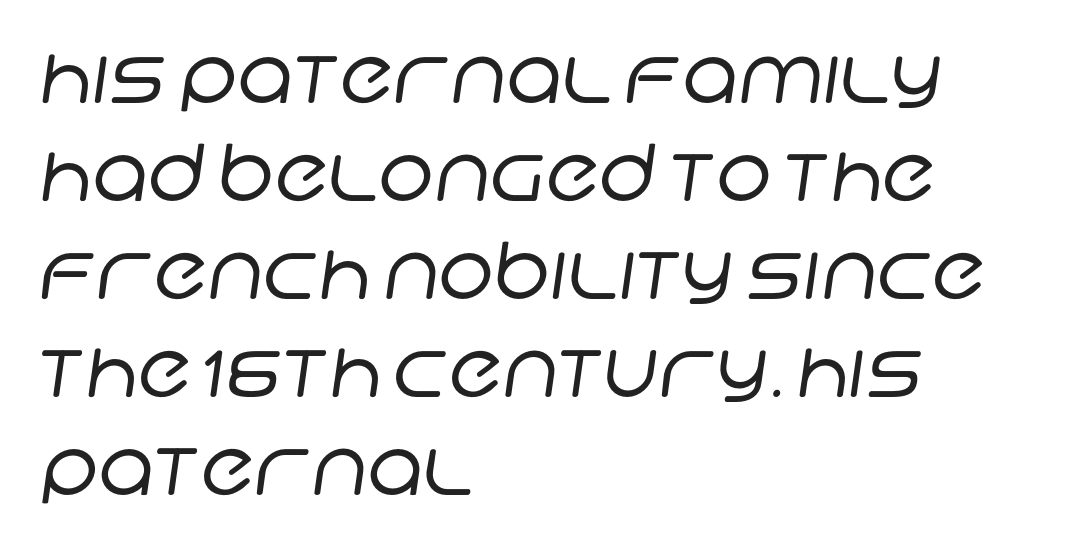
The passage shown is not underscored anywhere. Vertical stems look standard width or narrower in stroke. Glyph-to-glyph distance matches everyday printed text. Notice how the passage keeps a crisp vertical edge on the left only. Does the type have serifs? No, each stem ends abruptly. Do the characters align in a grid? No, the font is proportional.
